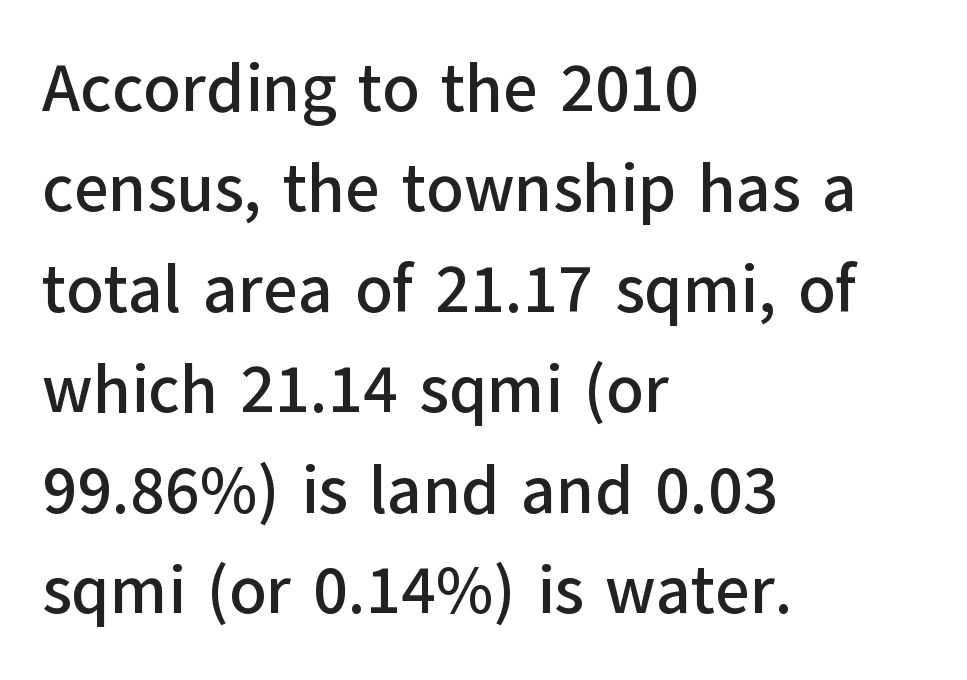
Compared with a centered layout, this one pins lines to the left instead. Honestly, the row spacing looks completely unremarkable. Each row of text sits above clean, open space. Italic? Not at all — the glyphs are vertical. This sample uses plain, unmodified letter spacing.
